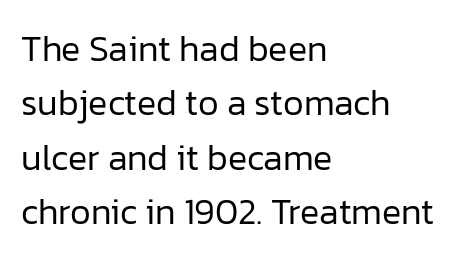
Decoration check: the copy has no underline. Quick note: interline space is typical. Spacing verdict: proportional, widths tailored to each character. Is there any slant? The stems are plumb. Stems and bowls with no extra thickness — not bold.
